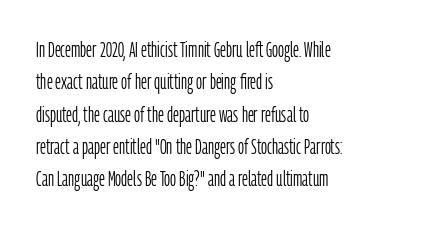
Q: Is the text bold? A: No.
Q: Is the text italic (slanted)? A: No, it is upright.
Q: Is the text underlined? A: No.
Q: How is the paragraph aligned? A: Left-aligned.
Q: Is the spacing between letters normal or unusually wide? A: Normal.
Q: Is the spacing between lines tight, normal or loose? A: Normal.
